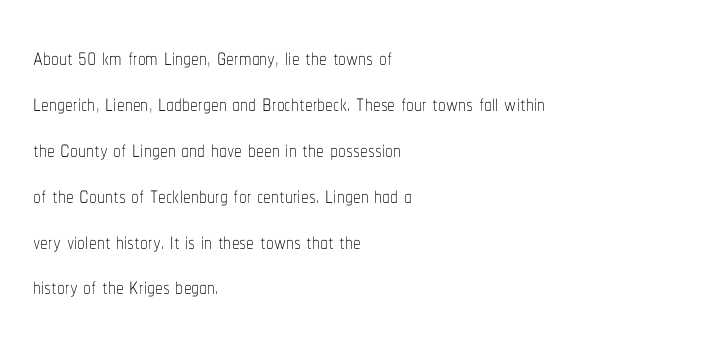
Q: Is the text bold? A: No.
Q: Is the text italic (slanted)? A: No, it is upright.
Q: Is the text underlined? A: No.
Q: How is the paragraph aligned? A: Left-aligned.
Q: Is the spacing between letters normal or unusually wide? A: Normal.
Q: Is the spacing between lines tight, normal or loose? A: Normal.
Q: Width (condensed, normal, or wide)? A: Condensed.
Q: Stroke contrast? A: Low.
Q: x-height? A: Medium.
Q: Monospaced? A: No.
